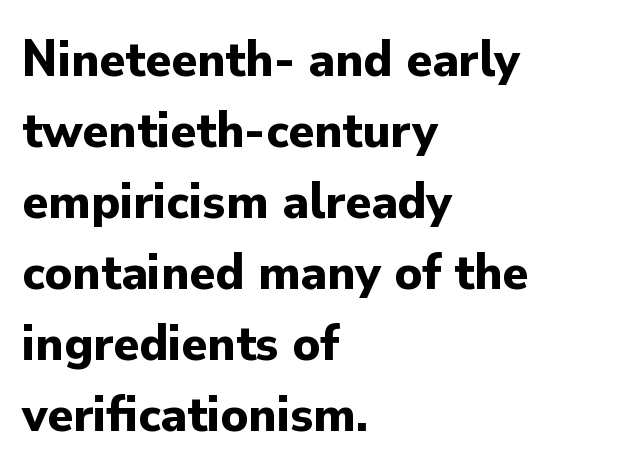
The image shows 53 px bold sans-serif type, upright; set left-aligned, normal line spacing (1.34x), normal letter spacing, not underlined; low stroke contrast and a small x-height.
